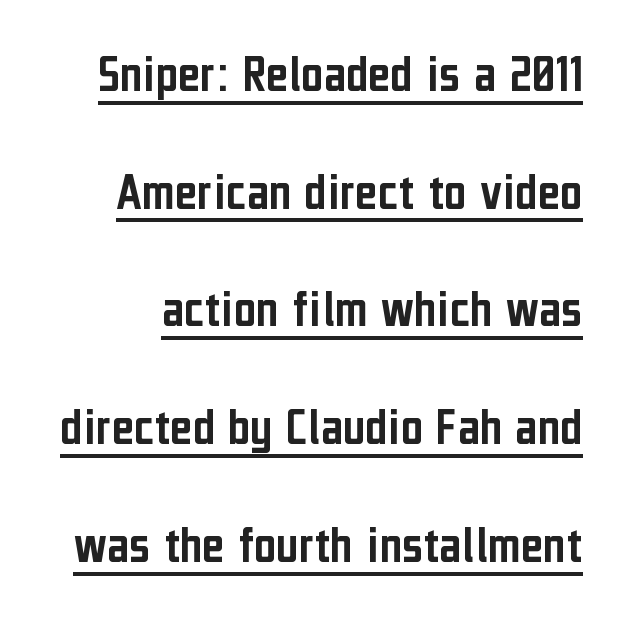
The image shows 54 px condensed sans-serif type, upright; set loose line spacing (2.18x), normal letter spacing, underlined; low stroke contrast and a medium x-height.
